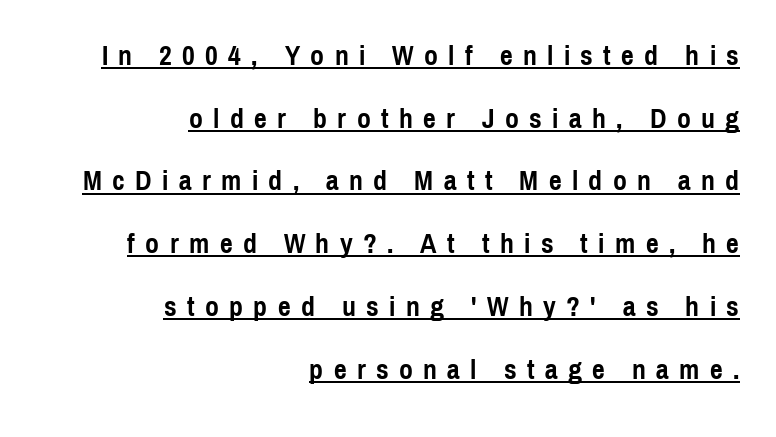
{"serif": "no", "italic": "no", "bold": "yes", "weight": "semibold", "width": "condensed", "x_height": "medium", "monospaced": "no", "underline": "yes", "align": "right", "line_spacing": "loose", "line_spacing_ratio": 2.24, "letter_spacing": "wide", "letter_spacing_em": 0.37, "glyph_px": 28}
